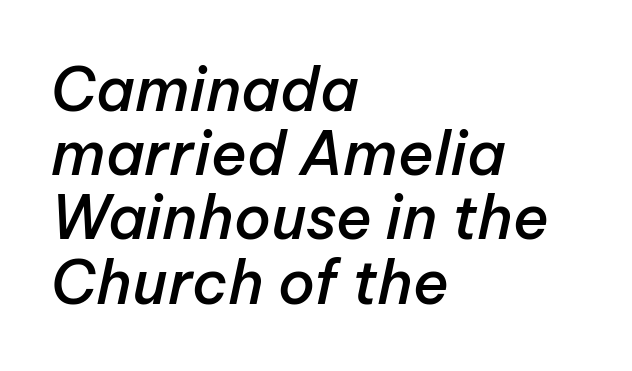
The image shows 60 px semibold type, italic (leaning right); set left-aligned, tight line spacing (1.07x), normal letter spacing, not underlined; low stroke contrast and a medium x-height.
